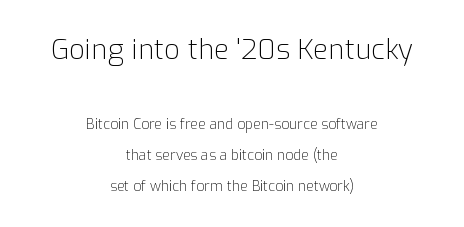
{"serif": "no", "italic": "no", "bold": "no", "weight": "light", "width": "normal", "stroke_contrast": "low", "x_height": "medium", "monospaced": "no", "underline": "no", "align": "center", "line_spacing": "loose", "line_spacing_ratio": 2.21, "letter_spacing": "normal", "letter_spacing_em": 0.0, "larger_block": "first", "size_ratio": 2.0, "glyph_px": 28}
